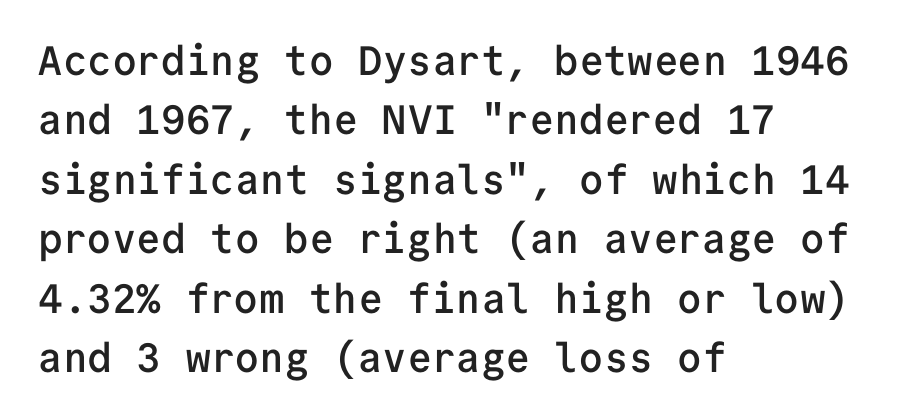
Q: Is the text bold? A: Semi-bold.
Q: Is the text italic (slanted)? A: No, it is upright.
Q: Is the typeface a serif or a sans-serif typeface? A: Sans-serif.
Q: Is the text underlined? A: No.
Q: How is the paragraph aligned? A: Left-aligned.
Q: Is the spacing between letters normal or unusually wide? A: Normal.
Q: Is the spacing between lines tight, normal or loose? A: Normal.
Q: Width (condensed, normal, or wide)? A: Normal.
Q: Stroke contrast? A: Low.
Q: x-height? A: Medium.
Q: Monospaced? A: Yes.
